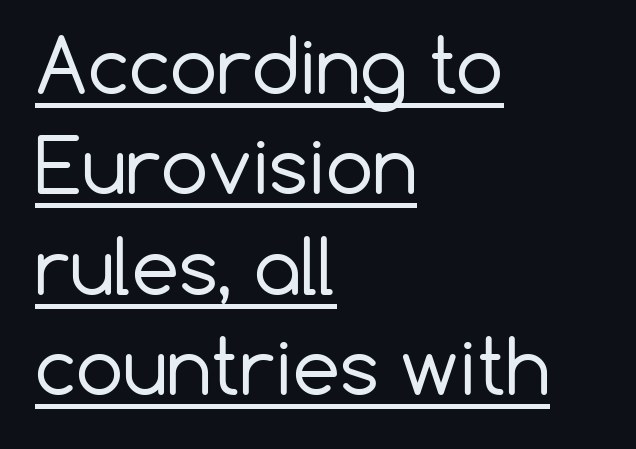
Q: Is the text bold? A: No.
Q: Is the text italic (slanted)? A: No, it is upright.
Q: Is the typeface a serif or a sans-serif typeface? A: Sans-serif.
Q: Is the text underlined? A: Yes.
Q: How is the paragraph aligned? A: Left-aligned.
Q: Is the spacing between letters normal or unusually wide? A: Normal.
Q: Is the spacing between lines tight, normal or loose? A: Normal.
Q: Width (condensed, normal, or wide)? A: Normal.
Q: Stroke contrast? A: Low.
Q: x-height? A: Medium.
Q: Monospaced? A: No.
